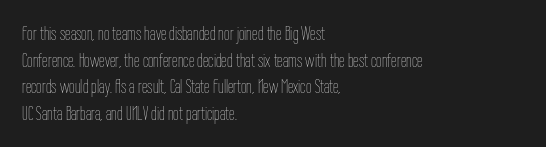
Does the copy run flush right? No — it runs flush left. The block of text has a typical density, with ordinary space between rows. This sample uses plain, unmodified letter spacing. The zone under the glyphs is completely vacant. A roman cut, with each character standing at attention. Stem width sits at or under what a default text font uses.
